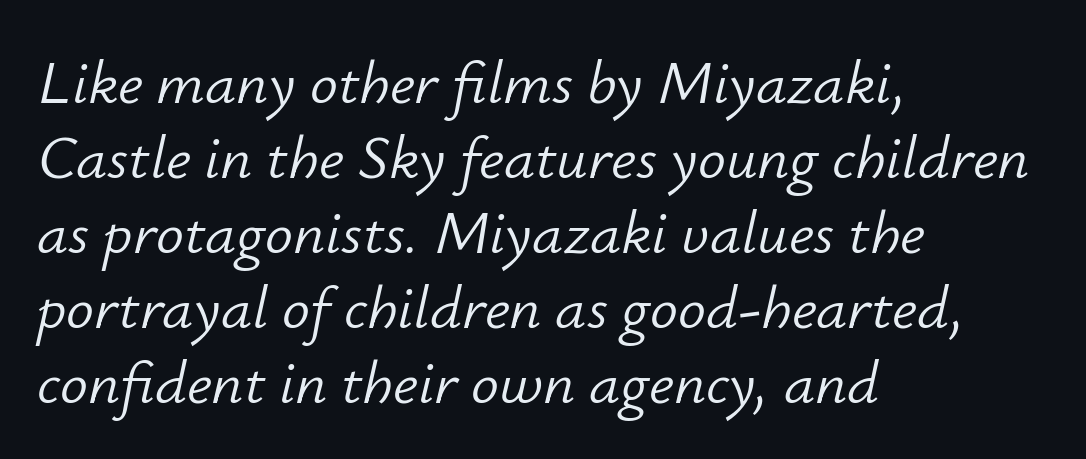
Q: Is the text bold? A: No.
Q: Is the text italic (slanted)? A: Yes, it leans right by about 12 degrees.
Q: Is the text underlined? A: No.
Q: How is the paragraph aligned? A: Left-aligned.
Q: Is the spacing between letters normal or unusually wide? A: Normal.
Q: Width (condensed, normal, or wide)? A: Normal.
Q: Stroke contrast? A: Low.
Q: x-height? A: Small.
Q: Monospaced? A: No.
